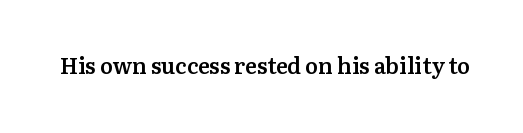
There is no visible air inserted between adjacent glyphs. The characters look somewhat weighty, a semibold short of true bold. Check the space under the baseline: it is left empty. Ascenders rise straight up at ninety degrees.
